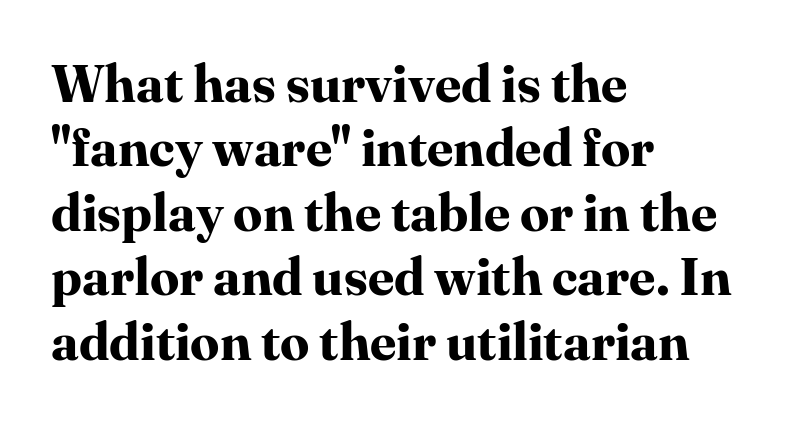
The image shows 52 px bold serif type, upright; set left-aligned, line spacing 1.24x, normal letter spacing, not underlined; high stroke contrast and a medium x-height.
